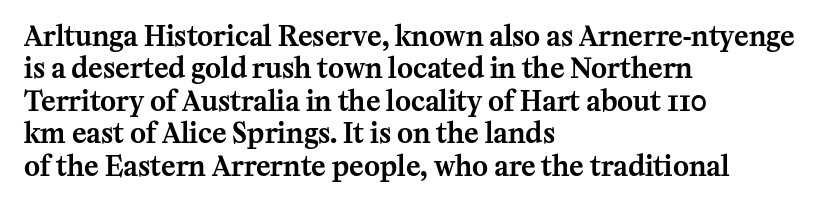
The image shows 27 px text type, upright; set left-aligned, line spacing 1.2x, normal letter spacing, not underlined.
